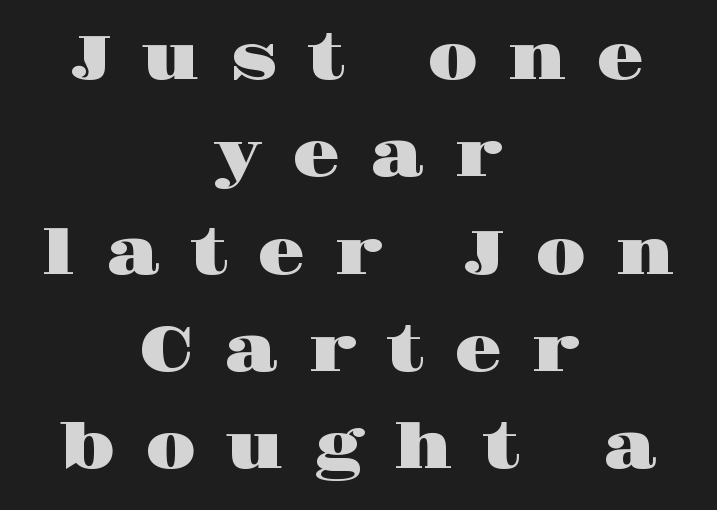
The image shows 62 px wide serif type, upright; set centered, normal line spacing (1.57x), unusually wide letter spacing (+0.48 em), not underlined; high stroke contrast and a large x-height.
